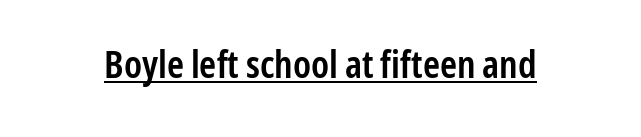
Q: Is the text bold? A: Semi-bold.
Q: Is the text italic (slanted)? A: No, it is upright.
Q: Is the typeface a serif or a sans-serif typeface? A: Sans-serif.
Q: Is the text underlined? A: Yes.
Q: Is the spacing between letters normal or unusually wide? A: Normal.
Q: Width (condensed, normal, or wide)? A: Condensed.
Q: Stroke contrast? A: Low.
Q: x-height? A: Medium.
Q: Monospaced? A: No.
